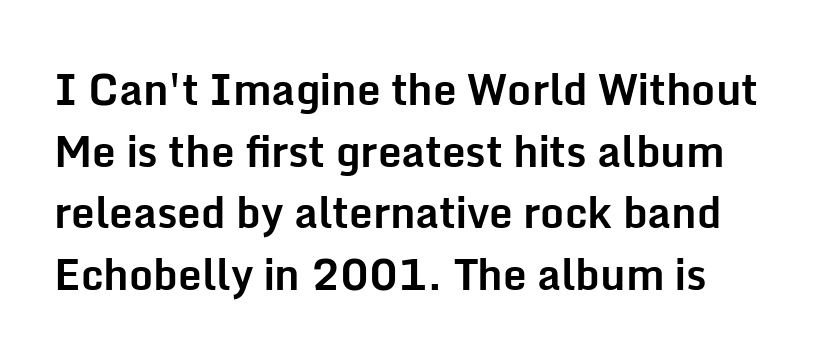
Q: Is the text bold? A: Yes.
Q: Is the text italic (slanted)? A: No, it is upright.
Q: Is the typeface a serif or a sans-serif typeface? A: Sans-serif.
Q: Is the text underlined? A: No.
Q: How is the paragraph aligned? A: Left-aligned.
Q: Is the spacing between letters normal or unusually wide? A: Normal.
Q: Is the spacing between lines tight, normal or loose? A: Normal.
Q: Width (condensed, normal, or wide)? A: Normal.
Q: Stroke contrast? A: Low.
Q: x-height? A: Medium.
Q: Monospaced? A: No.
